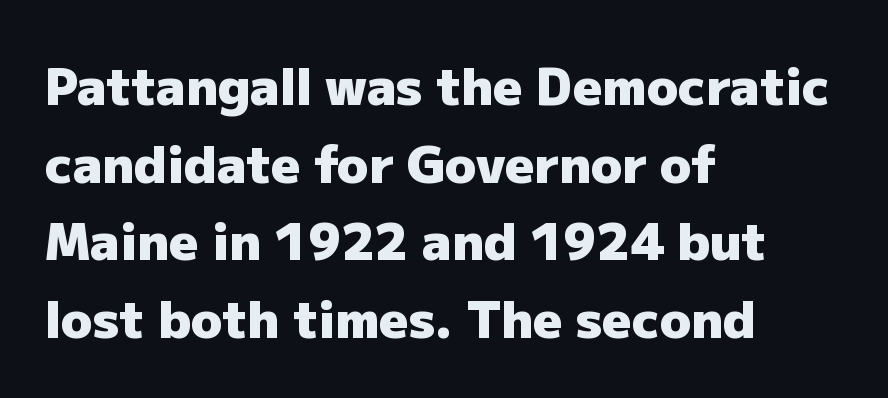
Q: Is the text bold? A: Yes.
Q: Is the text italic (slanted)? A: No, it is upright.
Q: Is the typeface a serif or a sans-serif typeface? A: Sans-serif.
Q: Is the text underlined? A: No.
Q: How is the paragraph aligned? A: Left-aligned.
Q: Is the spacing between letters normal or unusually wide? A: Normal.
Q: Is the spacing between lines tight, normal or loose? A: Normal.
Q: Width (condensed, normal, or wide)? A: Normal.
Q: Stroke contrast? A: Low.
Q: x-height? A: Medium.
Q: Monospaced? A: No.
